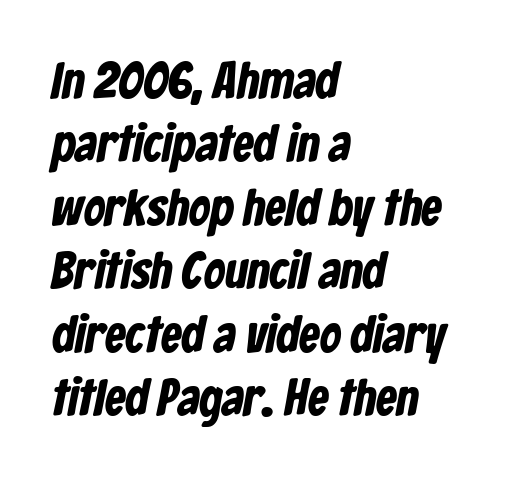
Q: Is the text bold? A: Yes.
Q: Is the typeface a serif or a sans-serif typeface? A: Sans-serif.
Q: Is the text underlined? A: No.
Q: How is the paragraph aligned? A: Left-aligned.
Q: Is the spacing between letters normal or unusually wide? A: Normal.
Q: Width (condensed, normal, or wide)? A: Condensed.
Q: Stroke contrast? A: Low.
Q: x-height? A: Medium.
Q: Monospaced? A: No.
